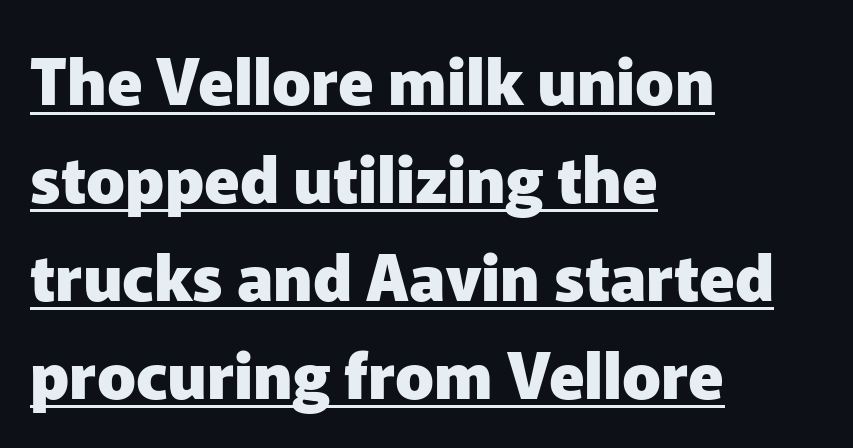
This rendering employs a face without finishing strokes, i.e., a sans-serif. As a designer I'd log this as weight 700, bold. Nothing unusual about the tracking: characters are spaced as the font intends. The typesetter has applied underlining to the passage shown. Line beginnings align vertically; line endings do not.
